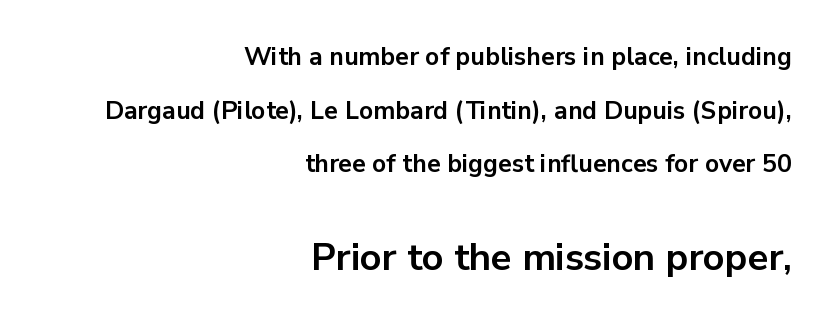
One-word summary of the alignment: right. Chunky letters — that's bold for sure. Interline gaps are noticeably wide in this sample. This rendering features lettering with no underline. This sample uses an upright cut, with every glyph sitting square on the baseline.
